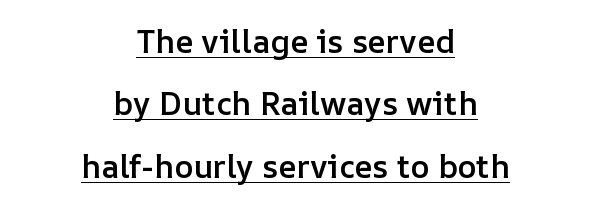
The image shows 32 px semibold type, upright; set centered, loose line spacing (1.95x), normal letter spacing, underlined; low stroke contrast and a medium x-height.
